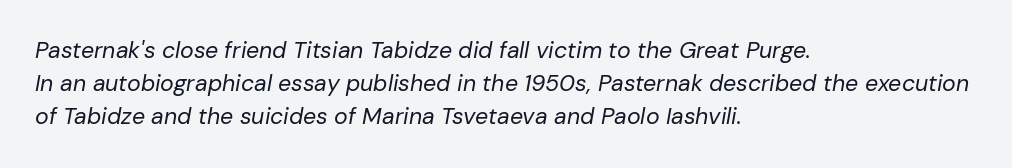
The image shows 23 px text type, italic (leaning right); set left-aligned, normal line spacing (1.44x), normal letter spacing, not underlined.
